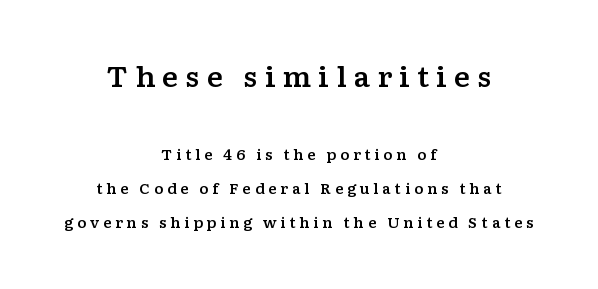
The horizontal fit of the characters is loose and conspicuously gappy. Line spacing here is loose. Honestly, there is no underline to notice here at all. The lines in this sample share a center point and differ in where they start and stop. Large over small — that's the arrangement of the two blocks here.
